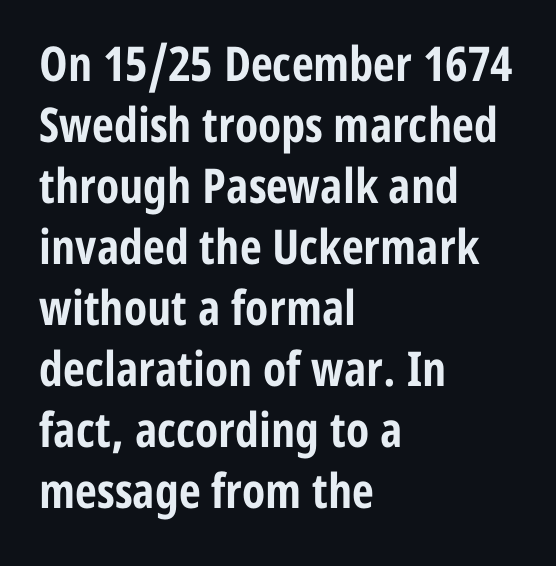
The image shows 48 px bold, condensed sans-serif type, upright; set left-aligned, normal line spacing (1.27x), normal letter spacing, not underlined; low stroke contrast and a medium x-height.
